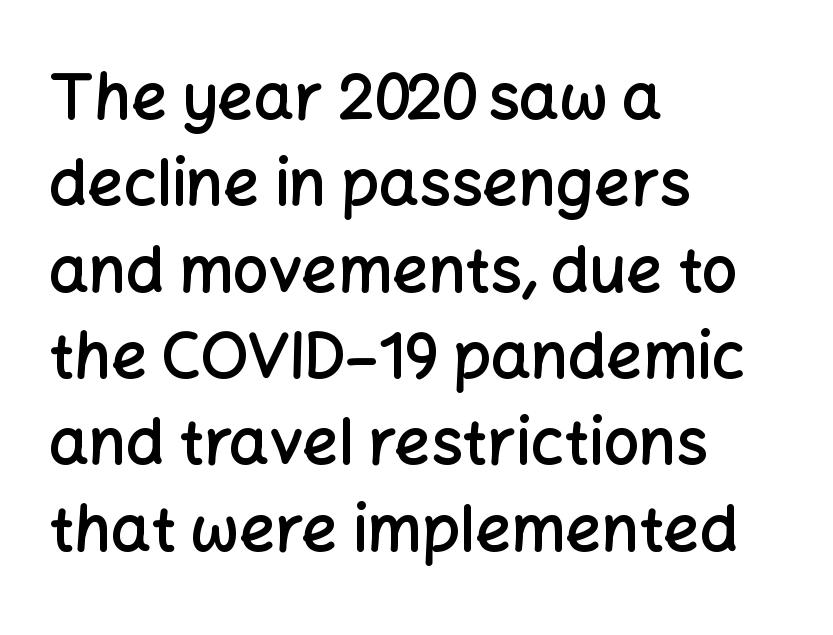
The image shows 63 px semibold sans-serif type, upright; set left-aligned, normal line spacing (1.37x), normal letter spacing, not underlined; low stroke contrast and a medium x-height.
